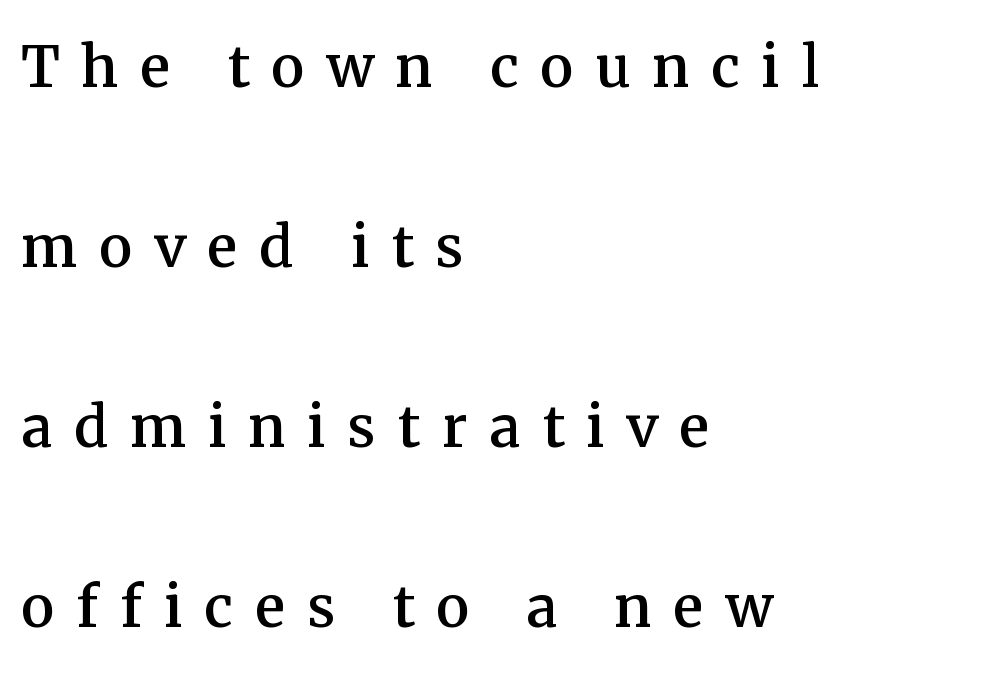
The image shows 76 px serif type, upright; set left-aligned, loose line spacing (2.37x), unusually wide letter spacing (+0.28 em), not underlined; medium stroke contrast and a medium x-height.
